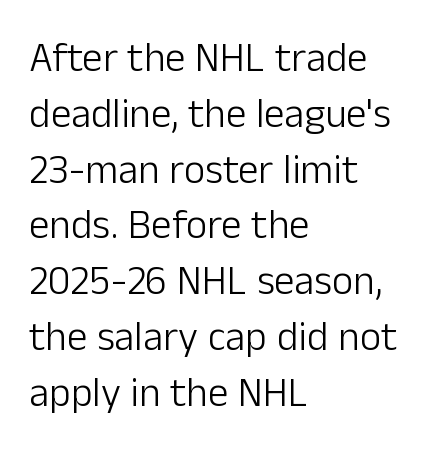
The passage shown is typed in a proportional face where columns would drift. Vertical strokes here are truly vertical. Nothing sits at the stroke ends, so this counts as sans-serif. Baseline-to-baseline distance is the conventional proportion of letter height. Any mark beneath the type? The region is blank. No heavy texture on the line: the type isn't bold.
